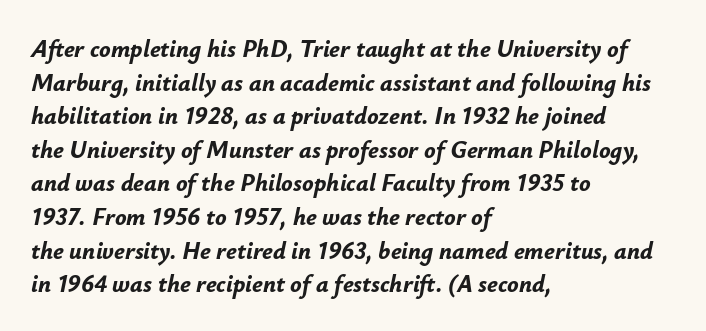
Q: Is the text bold? A: Yes.
Q: Is the text italic (slanted)? A: Yes, it leans right by about 12 degrees.
Q: Is the text underlined? A: No.
Q: How is the paragraph aligned? A: Left-aligned.
Q: Is the spacing between letters normal or unusually wide? A: Normal.
Q: Is the spacing between lines tight, normal or loose? A: Normal.
